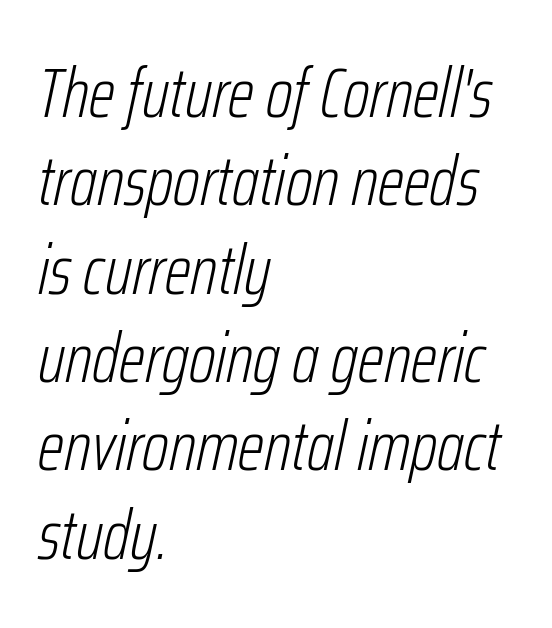
{"italic": "yes", "lean": "right", "slant_degrees": 12, "bold": "no", "weight": "light", "width": "condensed", "stroke_contrast": "low", "x_height": "medium", "monospaced": "no", "underline": "no", "align": "left", "line_spacing": "normal", "line_spacing_ratio": 1.28, "letter_spacing": "normal", "letter_spacing_em": 0.0, "glyph_px": 69}
